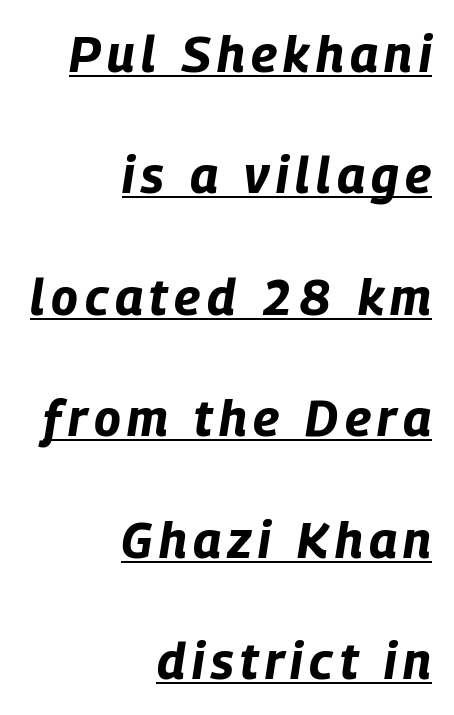
Q: Is the text bold? A: Yes.
Q: Is the text italic (slanted)? A: Yes, it leans right by about 9 degrees.
Q: Is the text underlined? A: Yes.
Q: How is the paragraph aligned? A: Right-aligned.
Q: Is the spacing between lines tight, normal or loose? A: Loose.
Q: Width (condensed, normal, or wide)? A: Condensed.
Q: Stroke contrast? A: Low.
Q: x-height? A: Large.
Q: Monospaced? A: No.
